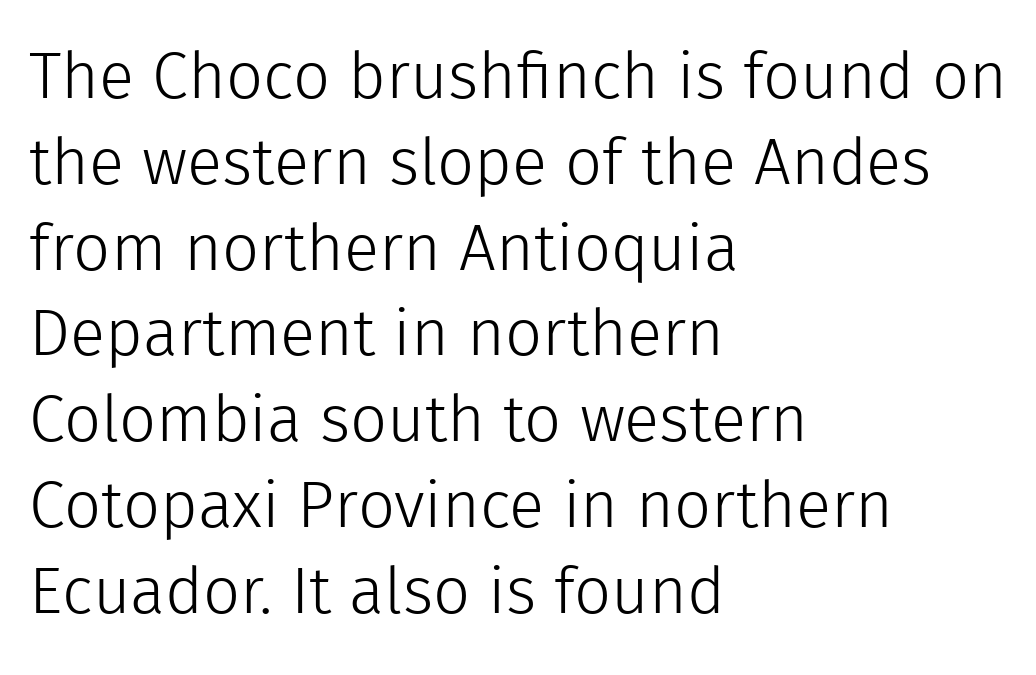
{"serif": "no", "italic": "no", "bold": "no", "weight": "light", "width": "normal", "x_height": "medium", "monospaced": "no", "underline": "no", "align": "left", "line_spacing": "normal", "line_spacing_ratio": 1.32, "letter_spacing": "normal", "letter_spacing_em": 0.0, "glyph_px": 65}
